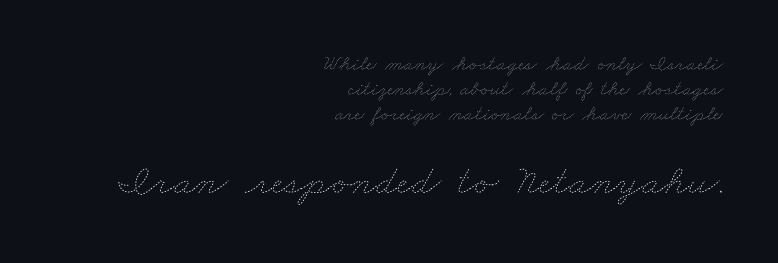
Q: Is the text bold? A: No.
Q: Is the text underlined? A: No.
Q: How is the paragraph aligned? A: Right-aligned.
Q: Is the spacing between letters normal or unusually wide? A: Normal.
Q: Which block of text is set in a larger size, the first (top) or the second (bottom)? A: The second (bottom) one.
Q: Width (condensed, normal, or wide)? A: Wide.
Q: Stroke contrast? A: Low.
Q: x-height? A: Small.
Q: Monospaced? A: No.
